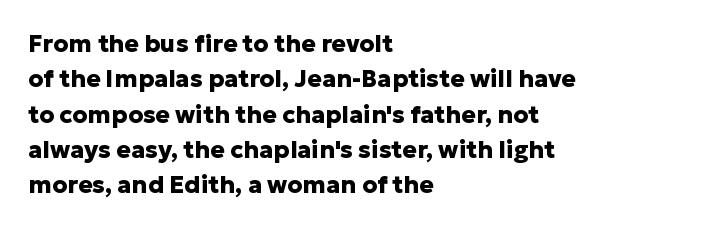
The baseline area is clear. Rendered with straight, roman letterforms. The face used here has the dense, thick strokes of a bold. One-word summary of the alignment: left.
